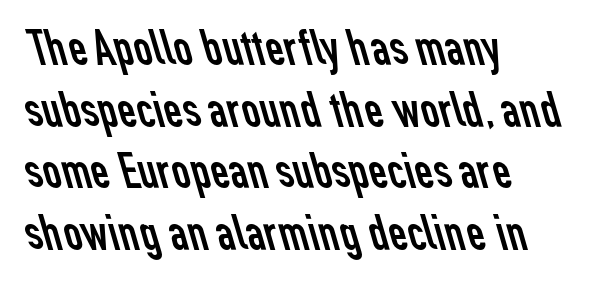
Q: Is the text bold? A: No.
Q: Is the typeface a serif or a sans-serif typeface? A: Sans-serif.
Q: Is the text underlined? A: No.
Q: How is the paragraph aligned? A: Left-aligned.
Q: Is the spacing between letters normal or unusually wide? A: Normal.
Q: Width (condensed, normal, or wide)? A: Normal.
Q: Stroke contrast? A: Low.
Q: x-height? A: Medium.
Q: Monospaced? A: No.
